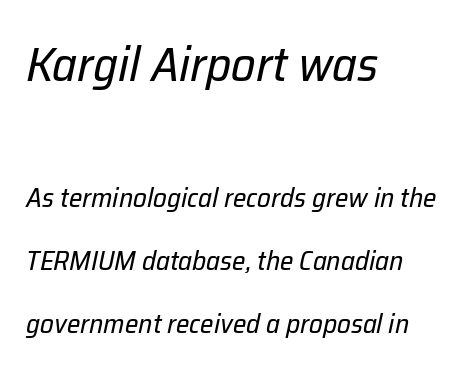
The image shows 48 px regular-weight type, italic (leaning right); set left-aligned, loose line spacing (2.33x), normal letter spacing, not underlined; the first (top) block is 1.78x larger; low stroke contrast and a medium x-height.
